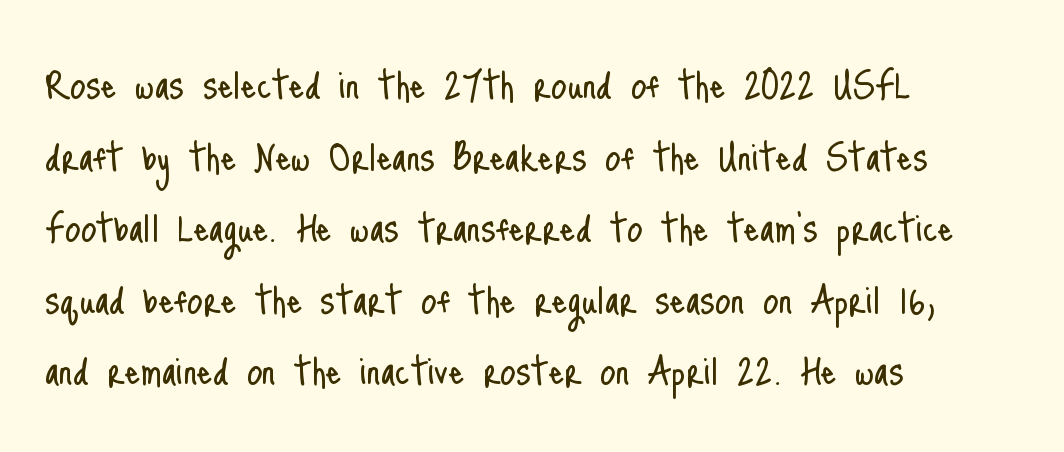
The image shows 49 px light, condensed sans-serif type, upright; set left-aligned, normal line spacing (1.46x), normal letter spacing, not underlined; low stroke contrast and a small x-height.
